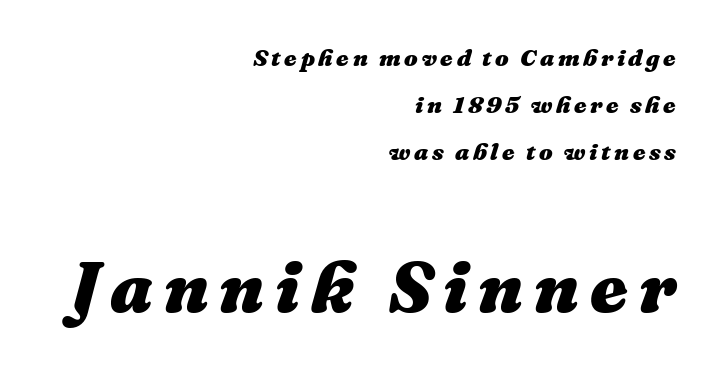
The image shows 72 px heavy type, italic (leaning right); set right-aligned, loose line spacing (1.96x), not underlined; the second (bottom) block is 3.0x larger; medium stroke contrast and a medium x-height.
